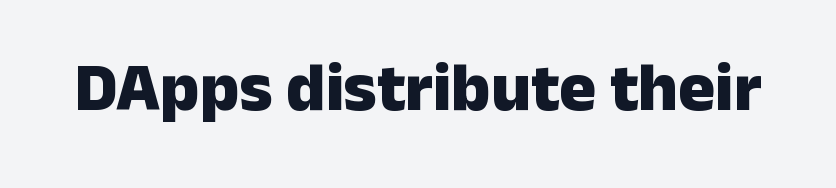
Q: Is the text bold? A: Yes.
Q: Is the text italic (slanted)? A: No, it is upright.
Q: Is the typeface a serif or a sans-serif typeface? A: Sans-serif.
Q: Is the text underlined? A: No.
Q: Is the spacing between letters normal or unusually wide? A: Normal.
Q: Width (condensed, normal, or wide)? A: Normal.
Q: Stroke contrast? A: Low.
Q: x-height? A: Medium.
Q: Monospaced? A: No.
